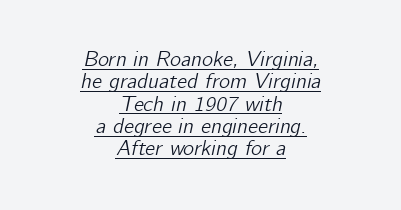
Q: Is the text italic (slanted)? A: Yes, it leans right by about 12 degrees.
Q: Is the text underlined? A: Yes.
Q: How is the paragraph aligned? A: Centered.
Q: Is the spacing between letters normal or unusually wide? A: Normal.
Q: Is the spacing between lines tight, normal or loose? A: Tight.
